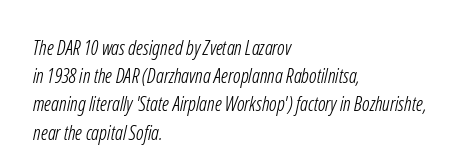
Descender tails drop into unmarked territory. The font sits on the lighter half of the weight spectrum, regular included. Short note: letters normally spaced. Is there much room between lines? A standard amount, neither cramped nor airy.
